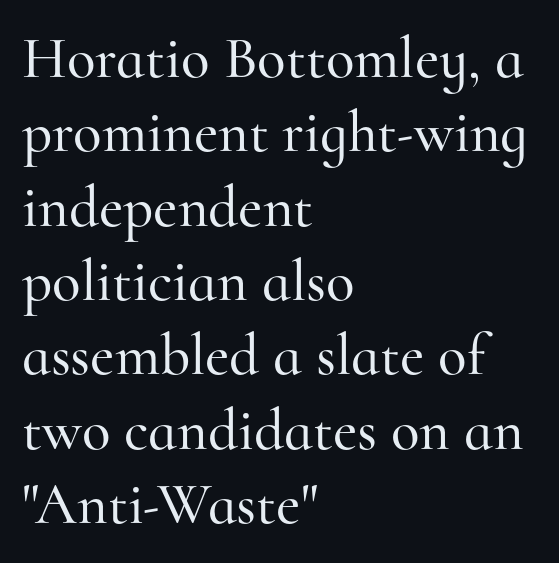
{"serif": "yes", "italic": "no", "width": "normal", "stroke_contrast": "high", "x_height": "small", "monospaced": "no", "underline": "no", "align": "left", "line_spacing": "normal", "line_spacing_ratio": 1.26, "letter_spacing": "normal", "letter_spacing_em": 0.0, "glyph_px": 59}
